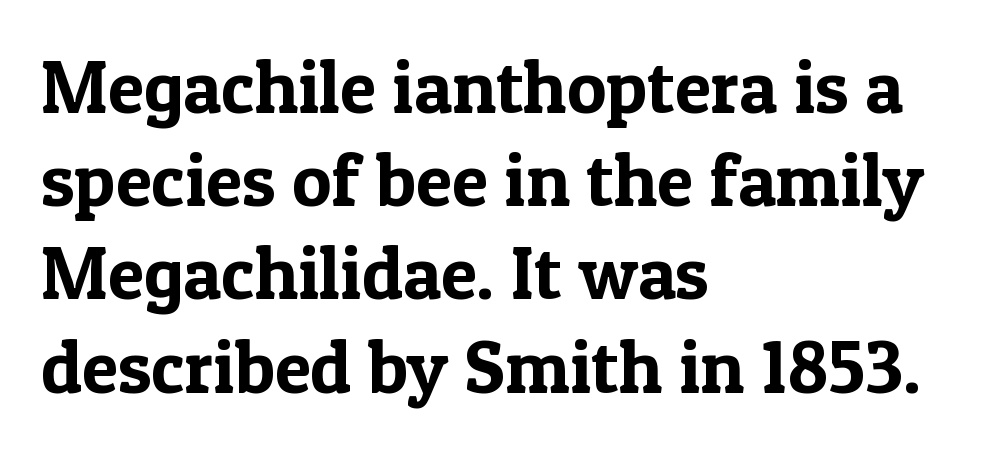
The image shows 74 px serif type, upright; set left-aligned, normal line spacing (1.26x), normal letter spacing, not underlined; a medium x-height.
